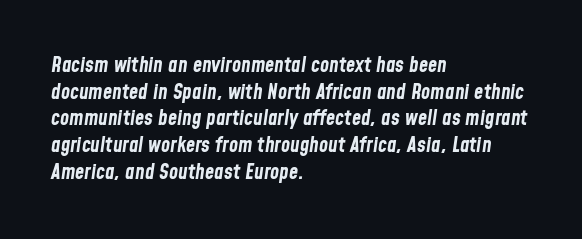
The image shows 21 px bold type, italic (leaning right); set left-aligned, normal line spacing (1.27x), normal letter spacing, not underlined.
